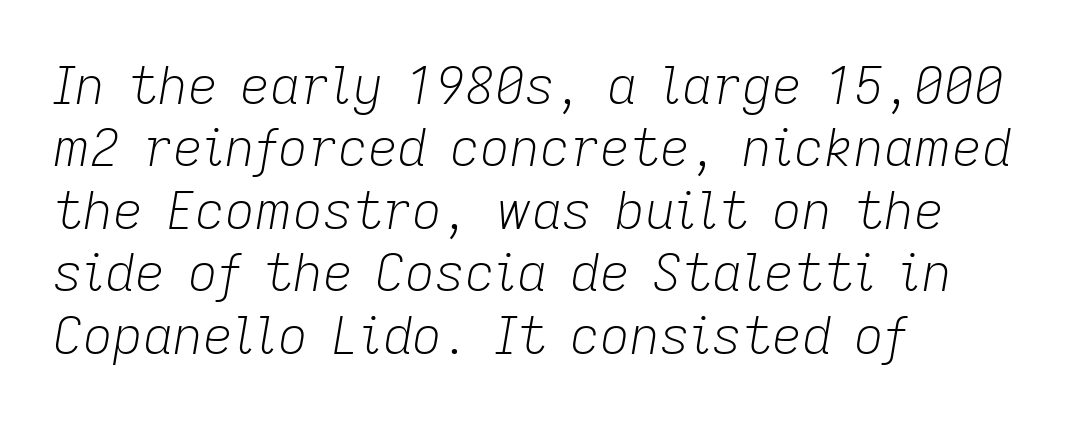
Q: Is the text bold? A: No.
Q: Is the text italic (slanted)? A: Yes, it leans right by about 9 degrees.
Q: Is the text underlined? A: No.
Q: How is the paragraph aligned? A: Left-aligned.
Q: Is the spacing between letters normal or unusually wide? A: Normal.
Q: Width (condensed, normal, or wide)? A: Normal.
Q: Stroke contrast? A: Low.
Q: x-height? A: Medium.
Q: Monospaced? A: No.
